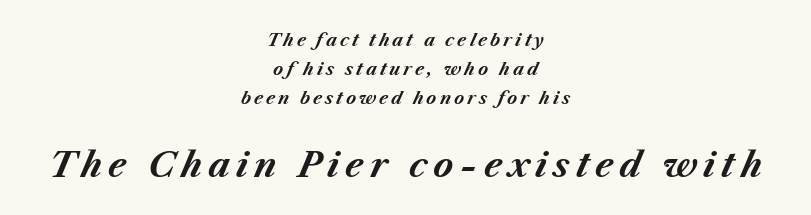
Q: Is the text bold? A: Yes.
Q: Is the text italic (slanted)? A: Yes, it leans right by about 23 degrees.
Q: Is the text underlined? A: No.
Q: How is the paragraph aligned? A: Centered.
Q: Which block of text is set in a larger size, the first (top) or the second (bottom)? A: The second (bottom) one.
Q: Width (condensed, normal, or wide)? A: Normal.
Q: Stroke contrast? A: Medium.
Q: x-height? A: Medium.
Q: Monospaced? A: No.
